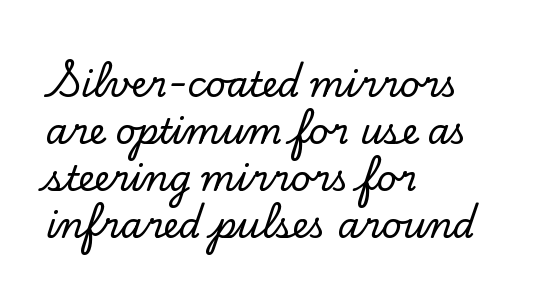
Q: Is the text italic (slanted)? A: Yes.
Q: Is the typeface a serif or a sans-serif typeface? A: Serif.
Q: Is the text underlined? A: No.
Q: How is the paragraph aligned? A: Left-aligned.
Q: Is the spacing between letters normal or unusually wide? A: Normal.
Q: Is the spacing between lines tight, normal or loose? A: Normal.
Q: Width (condensed, normal, or wide)? A: Normal.
Q: Stroke contrast? A: Low.
Q: x-height? A: Small.
Q: Monospaced? A: No.
